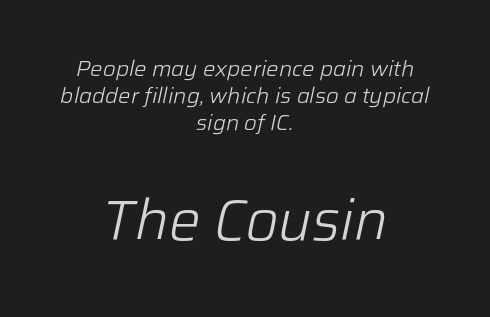
Q: Is the text bold? A: No.
Q: Is the text italic (slanted)? A: Yes, it leans right by about 12 degrees.
Q: Is the text underlined? A: No.
Q: How is the paragraph aligned? A: Centered.
Q: Is the spacing between letters normal or unusually wide? A: Normal.
Q: Which block of text is set in a larger size, the first (top) or the second (bottom)? A: The second (bottom) one.
Q: Width (condensed, normal, or wide)? A: Normal.
Q: Stroke contrast? A: Low.
Q: x-height? A: Medium.
Q: Monospaced? A: No.
